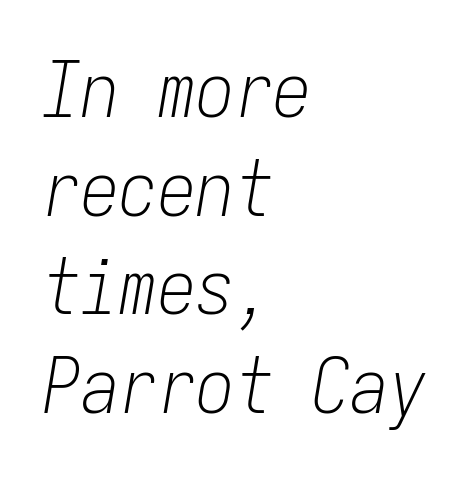
The image shows 77 px light, condensed type, italic (leaning right), monospaced; set left-aligned, normal line spacing (1.28x), normal letter spacing, not underlined; low stroke contrast and a medium x-height.
